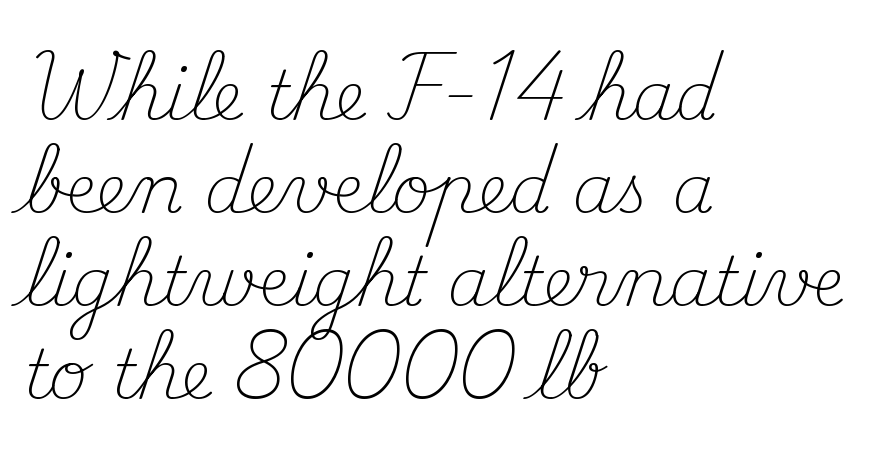
Q: Is the text bold? A: No.
Q: Is the text italic (slanted)? A: Yes.
Q: Is the typeface a serif or a sans-serif typeface? A: Serif.
Q: Is the text underlined? A: No.
Q: How is the paragraph aligned? A: Left-aligned.
Q: Is the spacing between letters normal or unusually wide? A: Normal.
Q: Is the spacing between lines tight, normal or loose? A: Normal.
Q: Width (condensed, normal, or wide)? A: Normal.
Q: Stroke contrast? A: Medium.
Q: x-height? A: Small.
Q: Monospaced? A: No.
